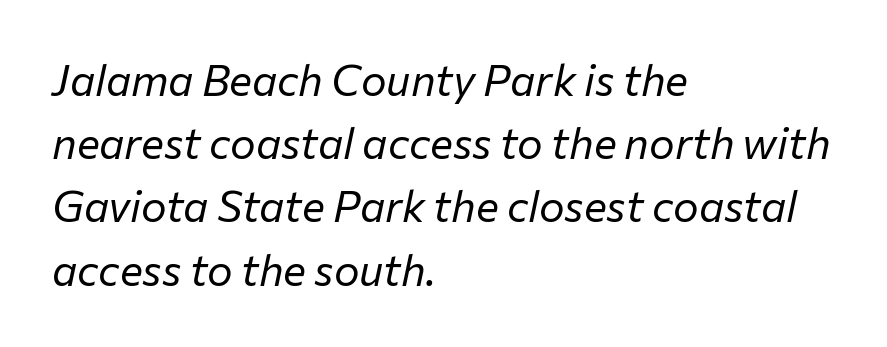
The image shows 43 px regular-weight type, italic (leaning right); set left-aligned, normal line spacing (1.47x), normal letter spacing, not underlined; low stroke contrast and a medium x-height.
